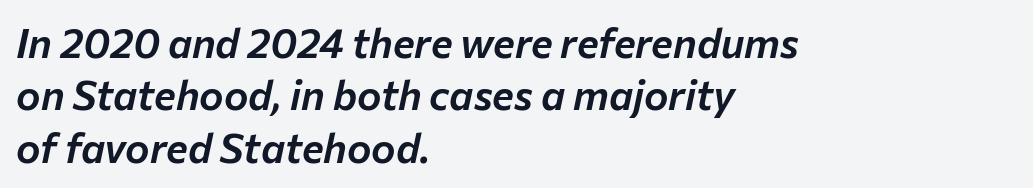
The image shows 41 px text type, italic (leaning right); set left-aligned, normal line spacing (1.28x), normal letter spacing, not underlined; low stroke contrast and a medium x-height.
